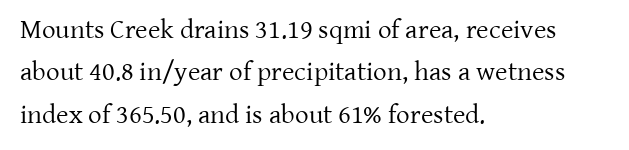
Characters follow at the spacing the type designer built in. Where is the straight margin? On the left. Weight: regular or lighter. Check the space under the baseline: it is left empty. Each new line begins a customary step beneath the previous one.
